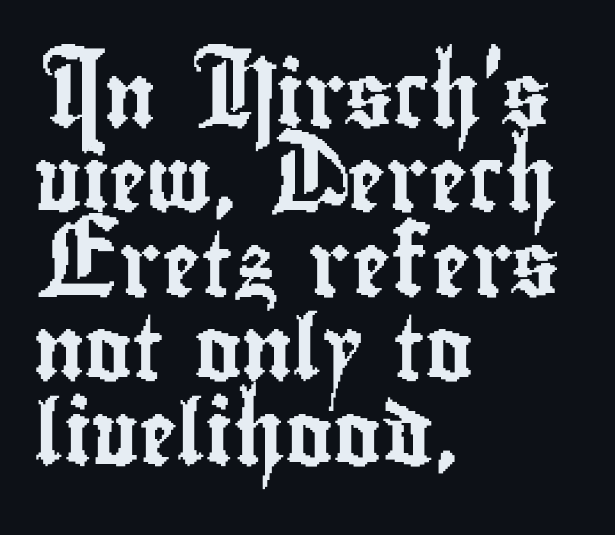
{"serif": "no", "italic": "no", "width": "condensed", "stroke_contrast": "low", "x_height": "small", "monospaced": "no", "underline": "no", "align": "left", "line_spacing": "normal", "line_spacing_ratio": 1.32, "letter_spacing": "normal", "letter_spacing_em": 0.0, "glyph_px": 64}
